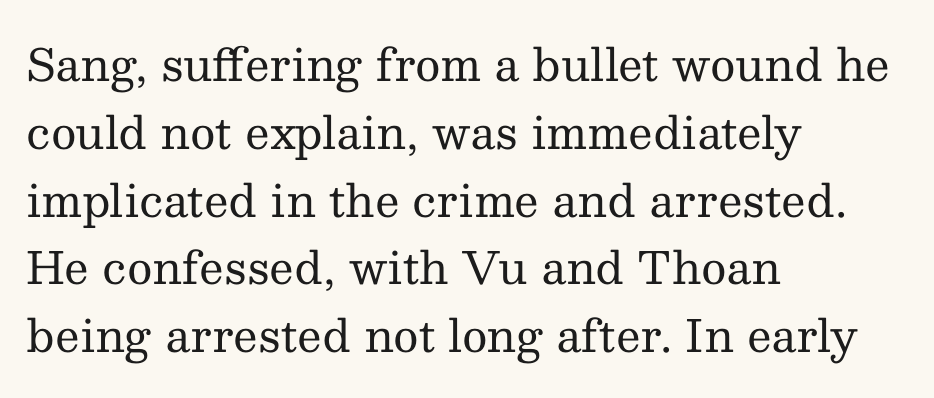
Q: Is the text bold? A: No.
Q: Is the text italic (slanted)? A: No, it is upright.
Q: Is the typeface a serif or a sans-serif typeface? A: Serif.
Q: Is the text underlined? A: No.
Q: How is the paragraph aligned? A: Left-aligned.
Q: Is the spacing between letters normal or unusually wide? A: Normal.
Q: Is the spacing between lines tight, normal or loose? A: Normal.
Q: Width (condensed, normal, or wide)? A: Normal.
Q: Stroke contrast? A: Medium.
Q: x-height? A: Medium.
Q: Monospaced? A: No.
